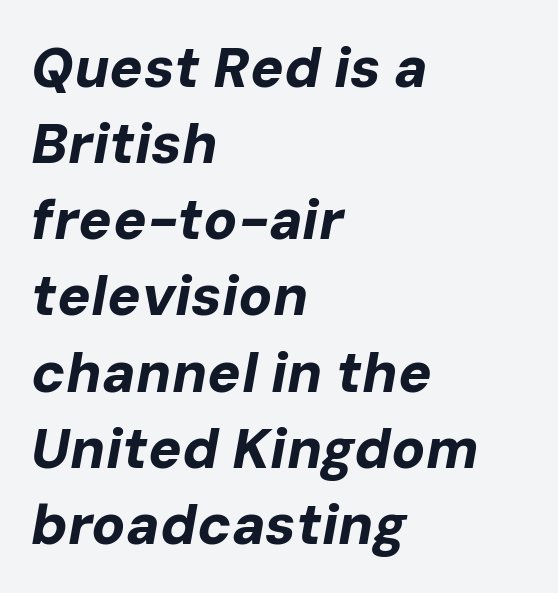
{"italic": "yes", "lean": "right", "slant_degrees": 10, "bold": "yes", "weight": "bold", "width": "normal", "stroke_contrast": "low", "x_height": "medium", "monospaced": "no", "underline": "no", "align": "left", "line_spacing": "normal", "line_spacing_ratio": 1.36, "letter_spacing": "normal", "letter_spacing_em": 0.0, "glyph_px": 56}
